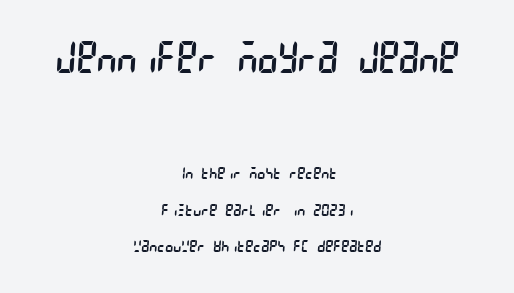
The lines are spread far apart with generous leading. Alignment: centered. Stroke terminals: plain, sans-serif. The passage shown is not bold in any degree. Block one is the big one; block two sits smaller underneath. No extra tracking has been applied to these lines.
